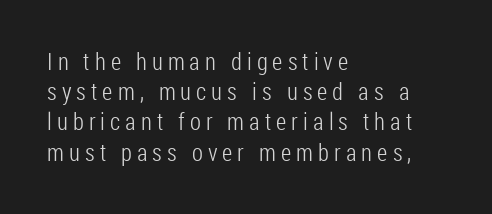
Q: Is the text bold? A: No.
Q: Is the text italic (slanted)? A: No, it is upright.
Q: Is the text underlined? A: No.
Q: How is the paragraph aligned? A: Left-aligned.
Q: Is the spacing between letters normal or unusually wide? A: Unusually wide.
Q: Is the spacing between lines tight, normal or loose? A: Normal.
